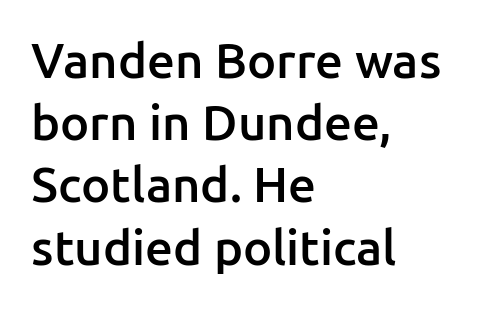
A roman cut, with each character standing at attention. This rendering features lettering with no underline. Glyph-to-glyph distance matches everyday printed text. Note the varied advance widths — an 'i' is clearly narrower than an 'm'. Layout note: lines flush left.
